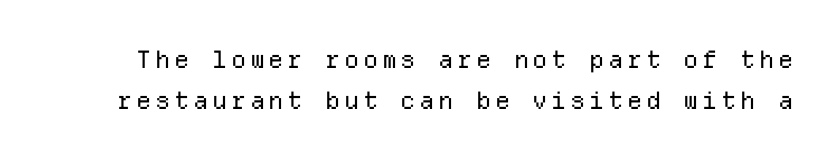
Q: Is the text bold? A: No.
Q: Is the text italic (slanted)? A: No, it is upright.
Q: Is the text underlined? A: No.
Q: Is the spacing between lines tight, normal or loose? A: Normal.
